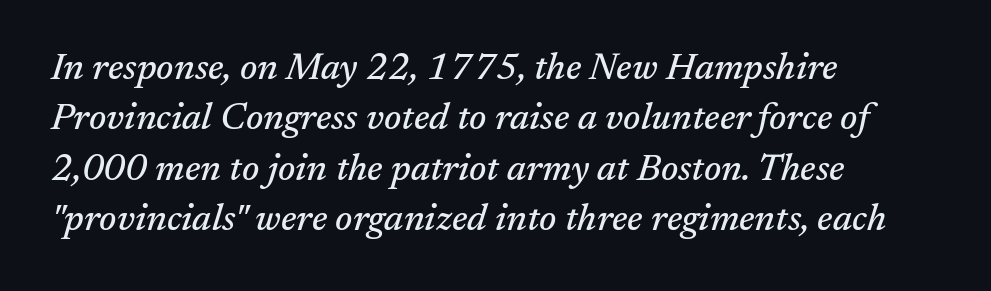
Is the letter spacing exaggerated? No — it looks like the ordinary default. The text carries the slant typical of an italic or oblique font. The face used here is seriffed, in the tradition of book romans. The string is rendered with underlining switched off. The passage shown is typed in a proportional face where columns would drift. Alignment: flush left.
